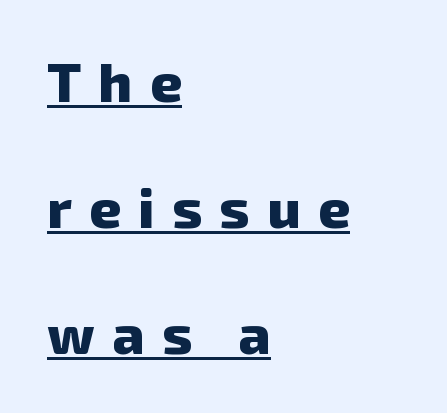
{"serif": "no", "bold": "yes", "weight": "heavy", "width": "normal", "stroke_contrast": "low", "x_height": "medium", "monospaced": "no", "underline": "yes", "align": "left", "line_spacing": "loose", "line_spacing_ratio": 2.29, "letter_spacing": "wide", "letter_spacing_em": 0.32, "glyph_px": 55}
